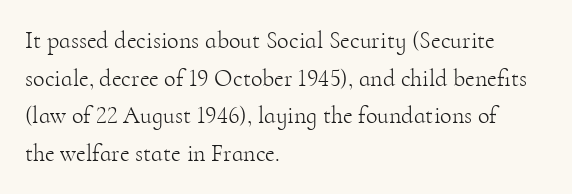
{"italic": "no", "bold": "no", "underline": "no", "align": "left", "line_spacing": "normal", "line_spacing_ratio": 1.57, "letter_spacing": "normal", "letter_spacing_em": 0.0, "glyph_px": 24}
